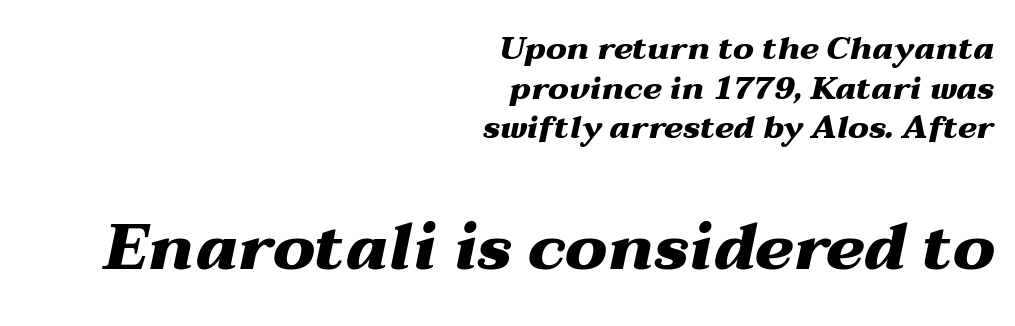
The following chunk of copy outweighs the initial chunk in type size. A flush-right, rag-left setting is used for this passage. Just letters on the line, the space beneath them empty. Is this a fixed-width face? No — the glyphs have proportional, varying widths.
